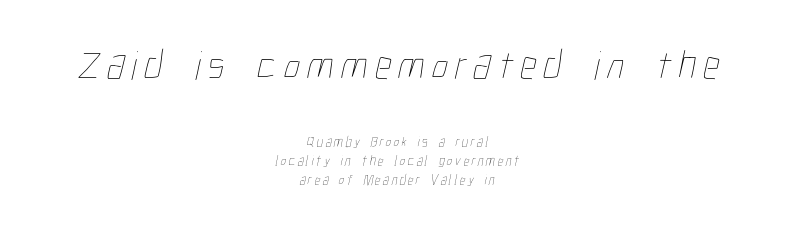
{"bold": "no", "weight": "thin", "width": "condensed", "stroke_contrast": "low", "x_height": "medium", "monospaced": "no", "underline": "no", "align": "center", "line_spacing": "normal", "line_spacing_ratio": 1.36, "larger_block": "first", "size_ratio": 2.93, "glyph_px": 41}
